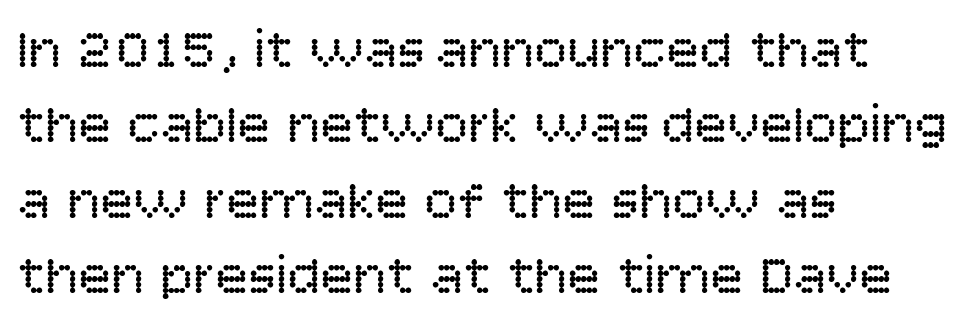
Q: Is the text bold? A: No.
Q: Is the text italic (slanted)? A: No, it is upright.
Q: Is the typeface a serif or a sans-serif typeface? A: Sans-serif.
Q: Is the text underlined? A: No.
Q: How is the paragraph aligned? A: Left-aligned.
Q: Is the spacing between letters normal or unusually wide? A: Normal.
Q: Is the spacing between lines tight, normal or loose? A: Normal.
Q: Width (condensed, normal, or wide)? A: Normal.
Q: Stroke contrast? A: Low.
Q: x-height? A: Large.
Q: Monospaced? A: No.
